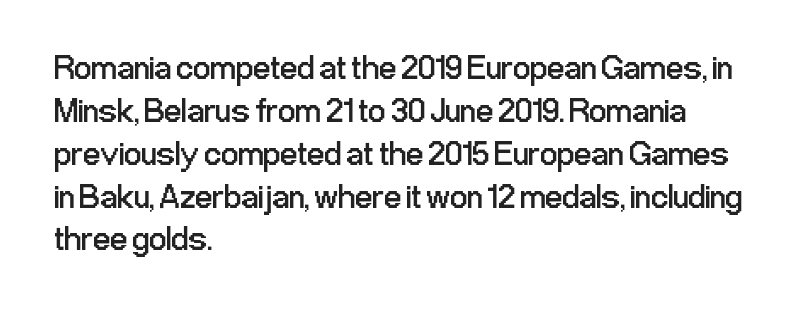
The image shows 34 px regular-weight, condensed sans-serif type, upright; set left-aligned, normal line spacing (1.26x), normal letter spacing, not underlined; low stroke contrast and a medium x-height.
